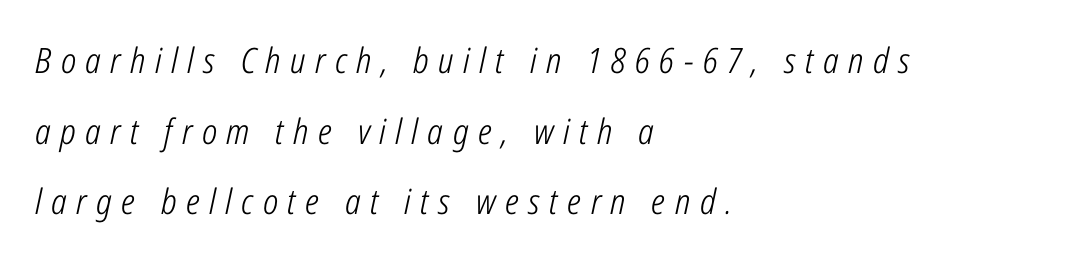
The image shows 35 px light, condensed type, italic (leaning right); set left-aligned, loose line spacing (2.02x), unusually wide letter spacing (+0.27 em), not underlined; low stroke contrast and a medium x-height.
